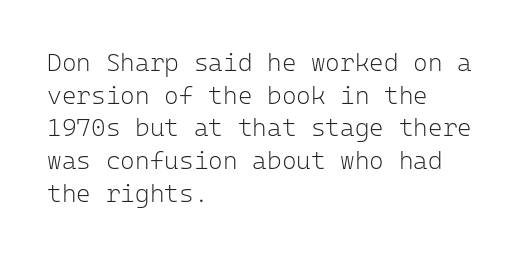
What's the leading like? Ordinary, nothing unusual. The passage shown has conventional tracking throughout. The typography opts for an upright posture over an oblique one. The passage is arranged the way most books set body copy — flush left.
